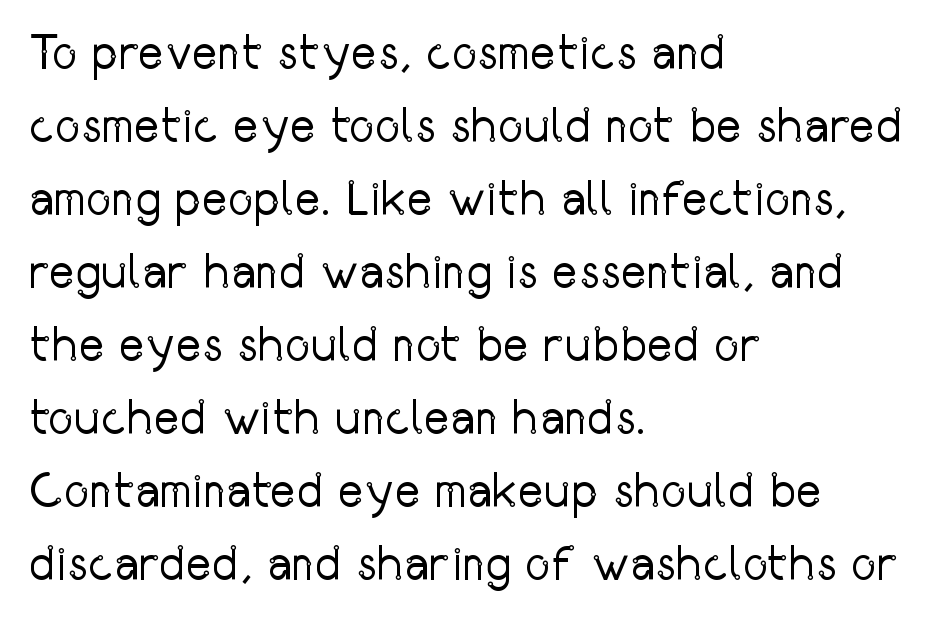
Q: Is the text bold? A: No.
Q: Is the text italic (slanted)? A: No, it is upright.
Q: Is the typeface a serif or a sans-serif typeface? A: Sans-serif.
Q: Is the text underlined? A: No.
Q: How is the paragraph aligned? A: Left-aligned.
Q: Is the spacing between letters normal or unusually wide? A: Normal.
Q: Is the spacing between lines tight, normal or loose? A: Normal.
Q: Width (condensed, normal, or wide)? A: Condensed.
Q: Stroke contrast? A: Low.
Q: x-height? A: Medium.
Q: Monospaced? A: No.
